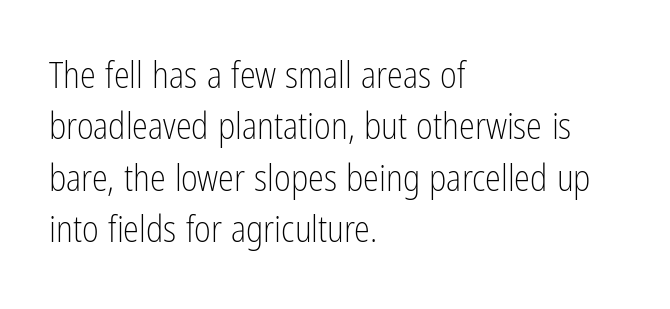
Whoever set this chose a conventional vertical rhythm. Summary of weight: not heavy and not bold. This sample uses an upright cut, with every glyph sitting square on the baseline. Glyph-to-glyph distance matches everyday printed text.
